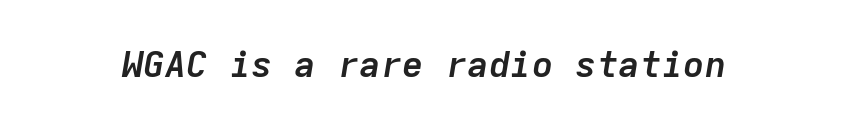
Q: Is the text bold? A: Yes.
Q: Is the text italic (slanted)? A: Yes, it leans right by about 9 degrees.
Q: Is the text underlined? A: No.
Q: Is the spacing between letters normal or unusually wide? A: Normal.
Q: Width (condensed, normal, or wide)? A: Normal.
Q: Stroke contrast? A: Low.
Q: x-height? A: Medium.
Q: Monospaced? A: Yes.
